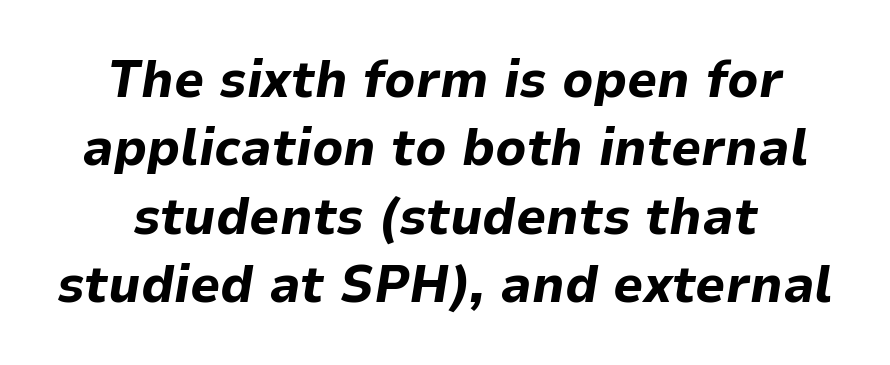
Q: Is the text bold? A: Yes.
Q: Is the text italic (slanted)? A: Yes, it leans right by about 9 degrees.
Q: Is the text underlined? A: No.
Q: How is the paragraph aligned? A: Centered.
Q: Is the spacing between letters normal or unusually wide? A: Normal.
Q: Is the spacing between lines tight, normal or loose? A: Normal.
Q: Width (condensed, normal, or wide)? A: Normal.
Q: Stroke contrast? A: Low.
Q: x-height? A: Medium.
Q: Monospaced? A: No.
